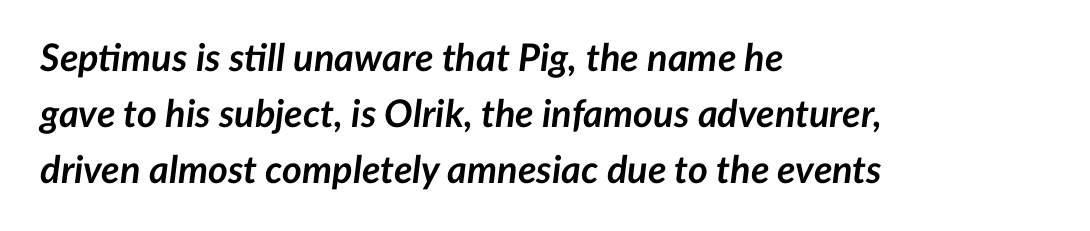
The image shows 38 px semibold type, italic (leaning right); set left-aligned, normal line spacing (1.47x), normal letter spacing, not underlined; low stroke contrast and a medium x-height.
